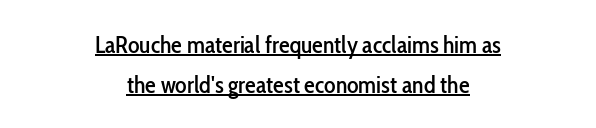
The image shows 24 px text type, upright; set centered, normal line spacing (1.65x), normal letter spacing, underlined.
